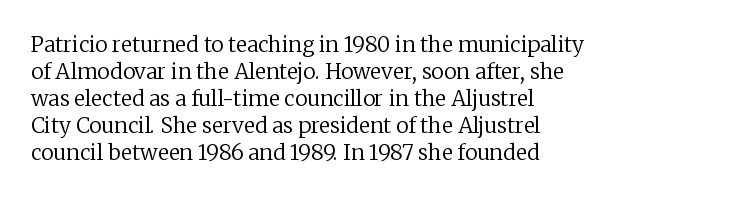
The image shows 21 px text type, upright; set left-aligned, normal line spacing (1.29x), normal letter spacing, not underlined.
